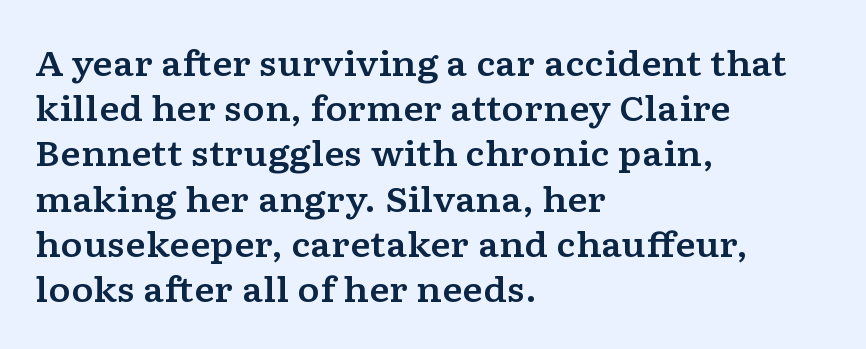
The passage shown is typed in a proportional face where columns would drift. Vertical spacing — default. Observe the ordinary spacing: letters are neighbours, not strangers. Unmarked baselines from the first word to the last.
